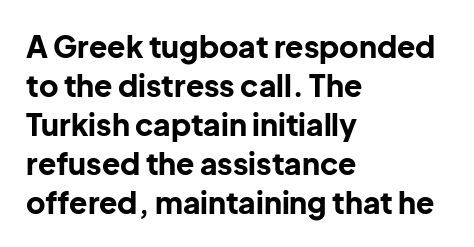
Q: Is the text bold? A: Yes.
Q: Is the text italic (slanted)? A: No, it is upright.
Q: Is the typeface a serif or a sans-serif typeface? A: Sans-serif.
Q: Is the text underlined? A: No.
Q: How is the paragraph aligned? A: Left-aligned.
Q: Is the spacing between letters normal or unusually wide? A: Normal.
Q: Is the spacing between lines tight, normal or loose? A: Normal.
Q: Width (condensed, normal, or wide)? A: Normal.
Q: Stroke contrast? A: Low.
Q: x-height? A: Medium.
Q: Monospaced? A: No.
